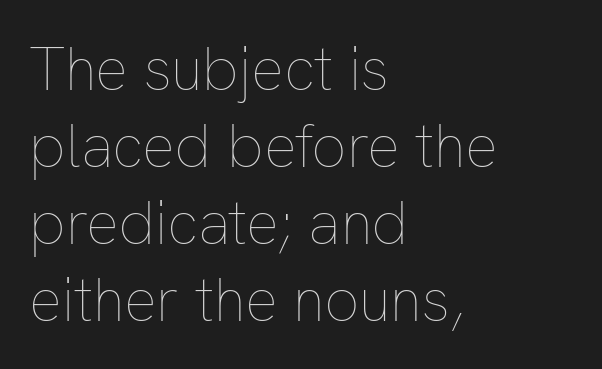
Proportional: the letters do not fall into vertical columns. Does extra space separate the letters? No, they use regular spacing. Does the copy run flush right? No — it runs flush left. In terms of leading, this rendering sits right in the middle.
